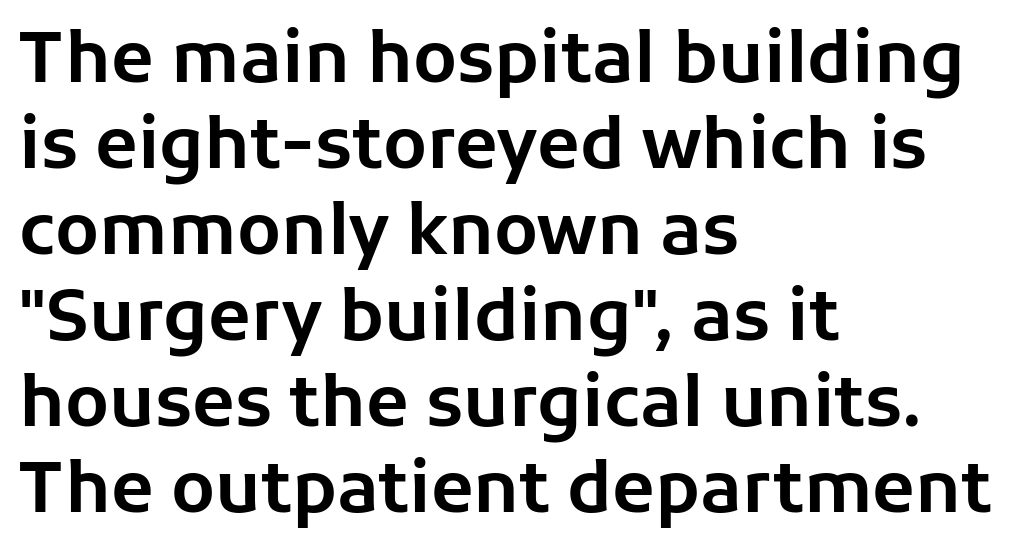
The image shows 70 px sans-serif type, upright; set left-aligned, line spacing 1.23x, normal letter spacing, not underlined; low stroke contrast and a medium x-height.
